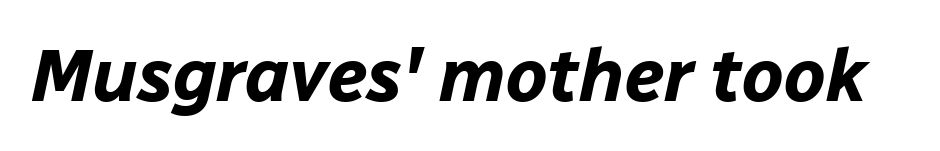
Varying glyph widths throughout — classic text-font behaviour. These lines were composed using italics. Honestly, there is no underline to notice here at all. Tracking value appears to be zero — textbook default spacing. I'd describe the lettering as bold — thick and assertive.
